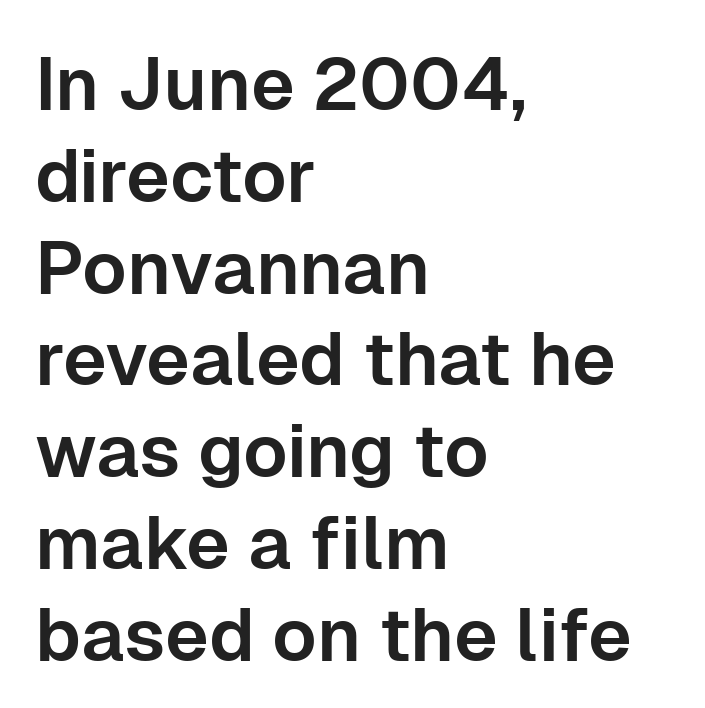
The image shows 74 px sans-serif type, upright; set left-aligned, line spacing 1.24x, normal letter spacing, not underlined; low stroke contrast and a medium x-height.
